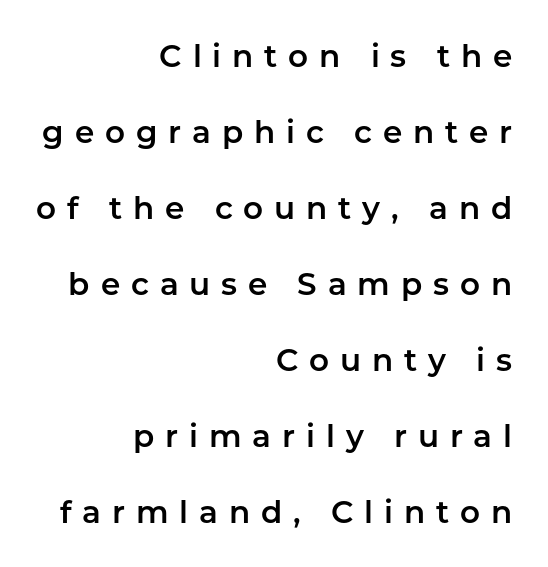
Q: Is the text italic (slanted)? A: No, it is upright.
Q: Is the typeface a serif or a sans-serif typeface? A: Sans-serif.
Q: Is the text underlined? A: No.
Q: How is the paragraph aligned? A: Right-aligned.
Q: Is the spacing between letters normal or unusually wide? A: Unusually wide.
Q: Is the spacing between lines tight, normal or loose? A: Loose.
Q: Width (condensed, normal, or wide)? A: Normal.
Q: Stroke contrast? A: Low.
Q: x-height? A: Medium.
Q: Monospaced? A: No.
